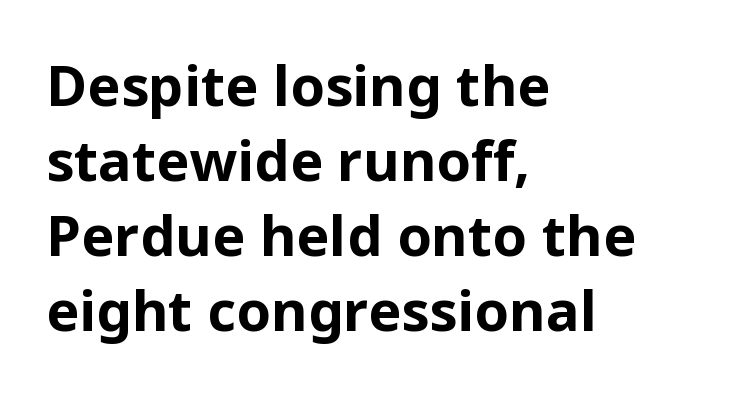
If you measured baseline to baseline, you'd find a middling distance. Standard letterfit; no display-style spreading of the glyphs. Beneath every word, the page is bare. Note: no serifs on the glyphs.
